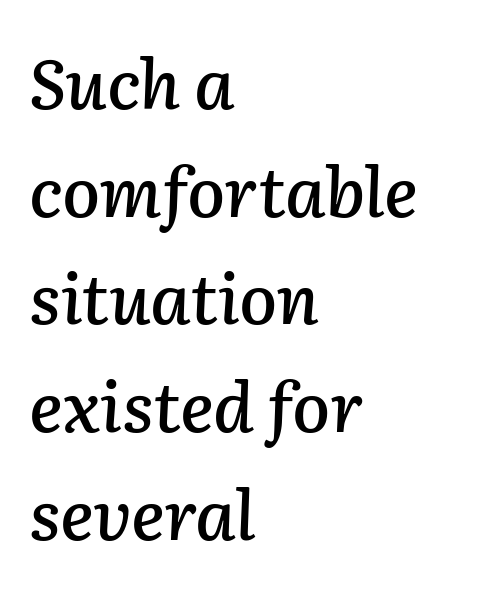
The image shows 69 px text type, italic (leaning right); set left-aligned, normal line spacing (1.56x), normal letter spacing, not underlined; low stroke contrast and a medium x-height.
